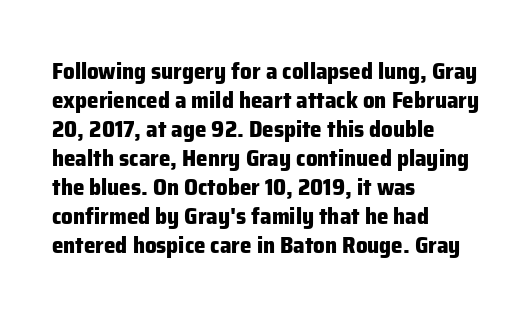
The image shows 23 px bold type, upright; set left-aligned, normal line spacing (1.26x), normal letter spacing, not underlined.
